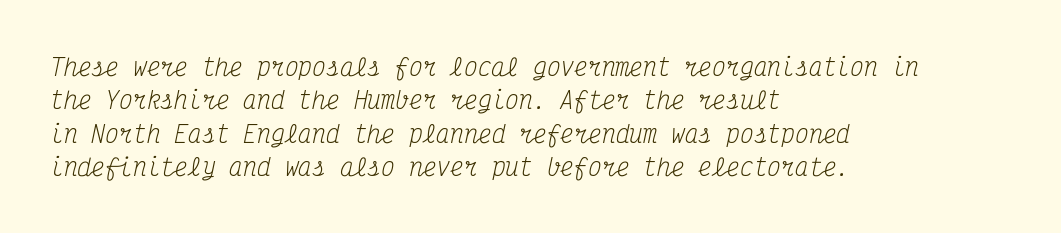
The image shows 23 px text type, italic (leaning right); set left-aligned, normal line spacing (1.45x), normal letter spacing, not underlined.
